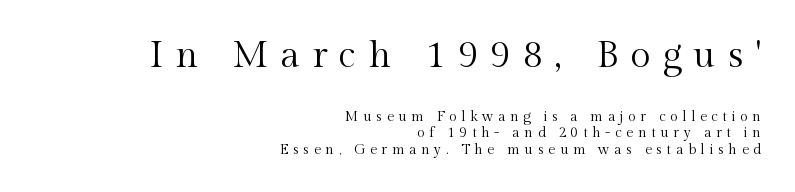
This is the regular roman posture of the typeface. The letters carry serifs — small finishing strokes at the ends of their stems. Here the glyphs are tracked loosely, breaking word shapes into spaced letters. The space beneath each line is pristine and unruled.
